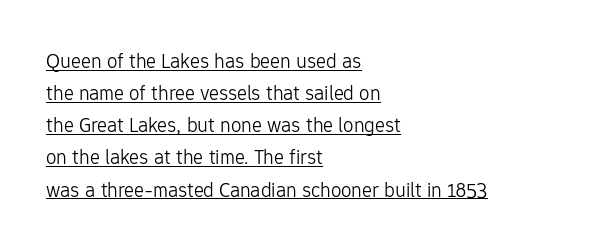
The image shows 21 px text type, upright; set left-aligned, normal line spacing (1.53x), normal letter spacing, underlined.
